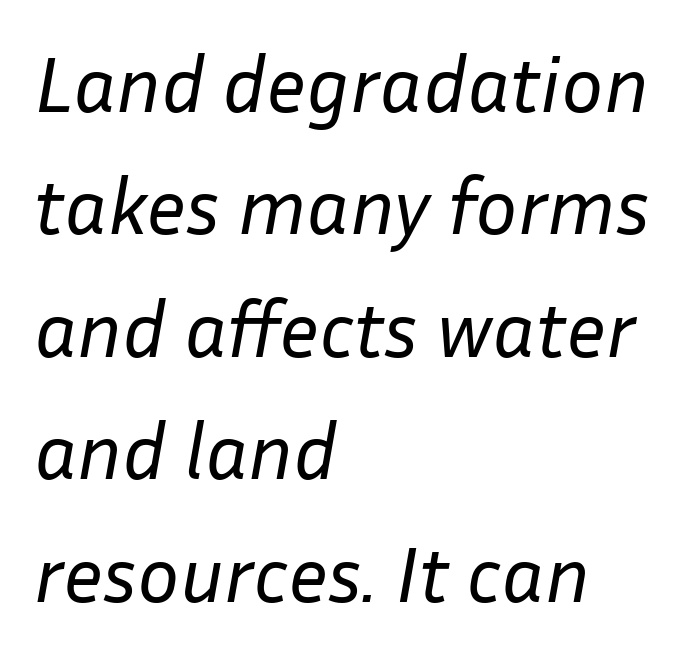
Q: Is the text bold? A: No.
Q: Is the text italic (slanted)? A: Yes, it leans right by about 10 degrees.
Q: Is the text underlined? A: No.
Q: How is the paragraph aligned? A: Left-aligned.
Q: Is the spacing between letters normal or unusually wide? A: Normal.
Q: Is the spacing between lines tight, normal or loose? A: Normal.
Q: Width (condensed, normal, or wide)? A: Normal.
Q: Stroke contrast? A: Low.
Q: x-height? A: Medium.
Q: Monospaced? A: No.
